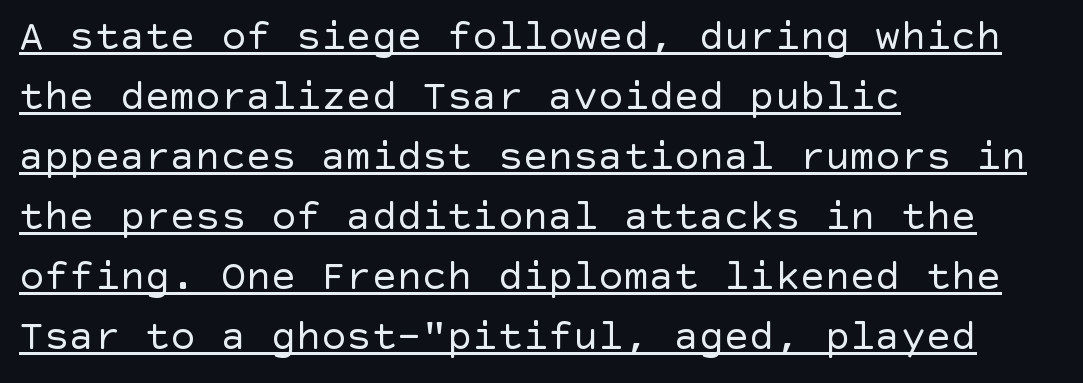
Q: Is the text bold? A: No.
Q: Is the text italic (slanted)? A: No, it is upright.
Q: Is the typeface a serif or a sans-serif typeface? A: Sans-serif.
Q: Is the text underlined? A: Yes.
Q: How is the paragraph aligned? A: Left-aligned.
Q: Is the spacing between letters normal or unusually wide? A: Normal.
Q: Is the spacing between lines tight, normal or loose? A: Normal.
Q: Width (condensed, normal, or wide)? A: Normal.
Q: x-height? A: Large.
